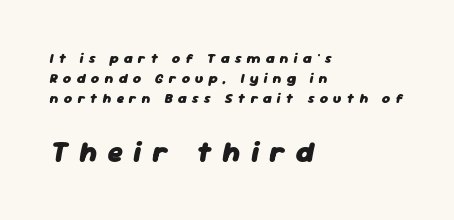
Q: Is the text bold? A: Yes.
Q: Is the text italic (slanted)? A: Yes, it leans right by about 11 degrees.
Q: Is the text underlined? A: No.
Q: How is the paragraph aligned? A: Left-aligned.
Q: Is the spacing between letters normal or unusually wide? A: Unusually wide.
Q: Is the spacing between lines tight, normal or loose? A: Normal.
Q: Which block of text is set in a larger size, the first (top) or the second (bottom)? A: The second (bottom) one.
Q: Width (condensed, normal, or wide)? A: Normal.
Q: Stroke contrast? A: Low.
Q: x-height? A: Medium.
Q: Monospaced? A: No.
